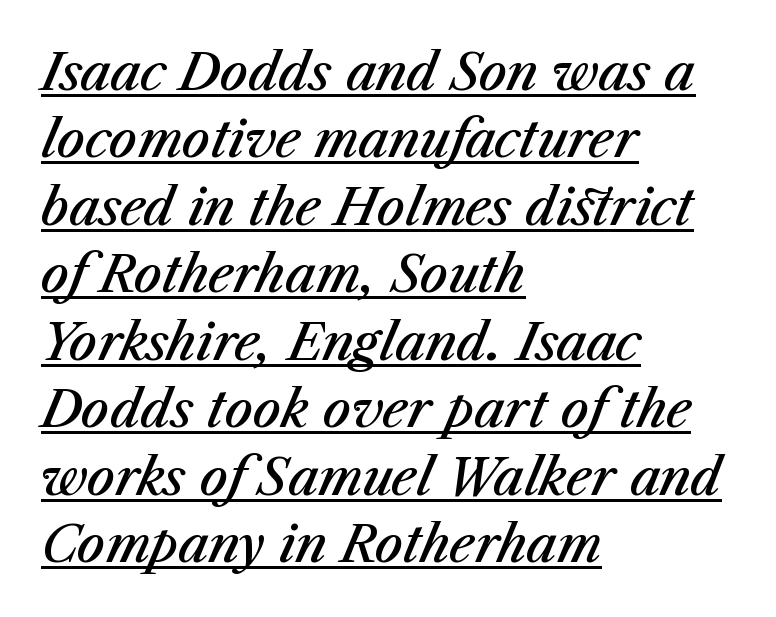
Bold? Not quite — semibold, heavier than regular but stopping short. Spacing verdict: proportional, widths tailored to each character. Notice how descenders clear the ascenders below comfortably — that's standard leading. A baseline rule has been typeset under these characters. Spacing between characters is what you'd get straight out of the box. The specimen reads as italic at a glance.
